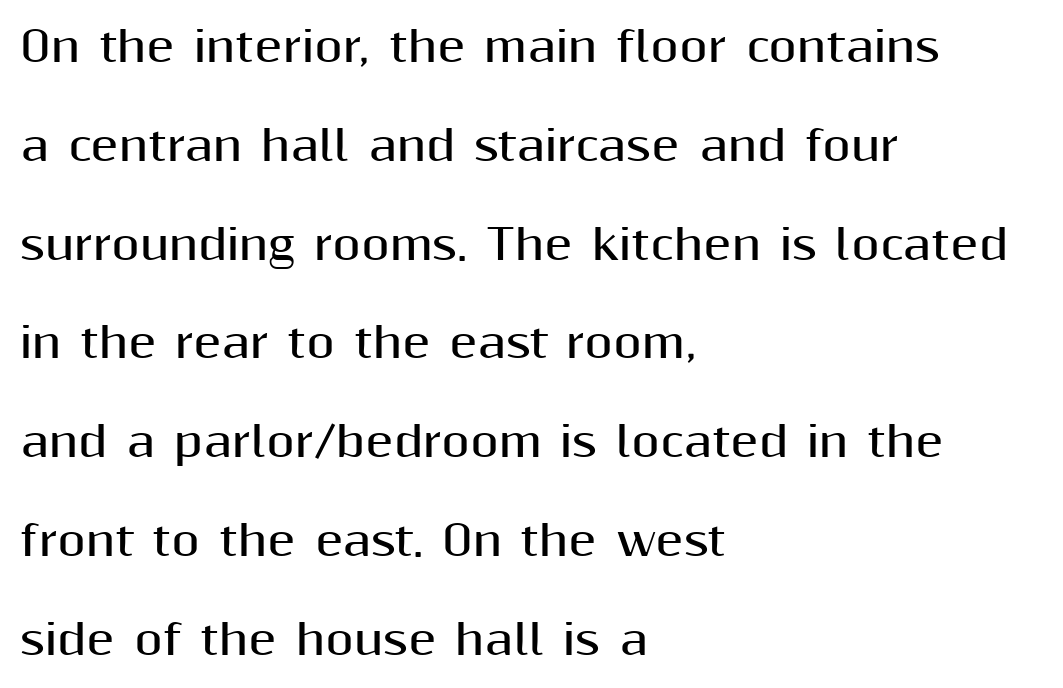
Classification — sans serif. Typesetter's note: full bold, strokes at maximum text heaviness. Every character sits straight up, as roman type does. Think of a printed novel: that variable character pitch is what you see here.
